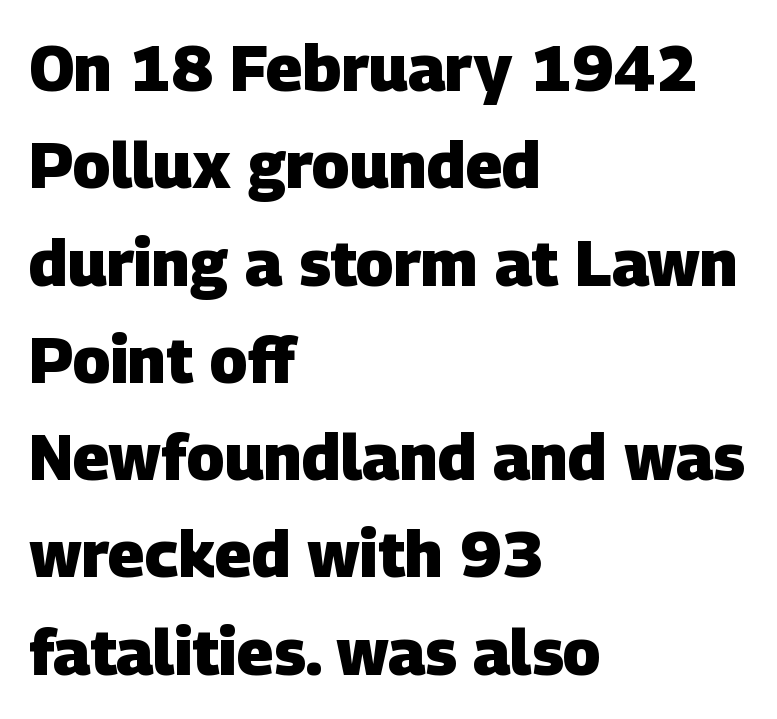
{"serif": "no", "bold": "yes", "weight": "heavy", "width": "normal", "stroke_contrast": "low", "x_height": "large", "monospaced": "no", "underline": "no", "align": "left", "line_spacing": "normal", "line_spacing_ratio": 1.52, "letter_spacing": "normal", "letter_spacing_em": 0.0, "glyph_px": 64}
